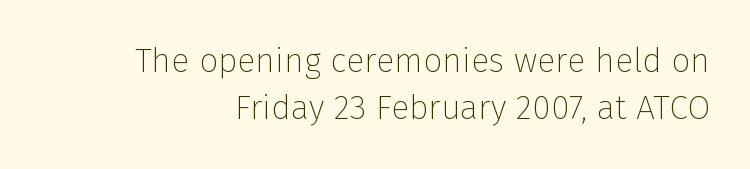
You can tell it's not italic because the verticals are truly vertical. Vertical stems look standard width or narrower in stroke. The letters advance in unequal steps, a hallmark of proportional type. The strip under each line holds only bare page. In terms of leading, this rendering sits right in the middle.
